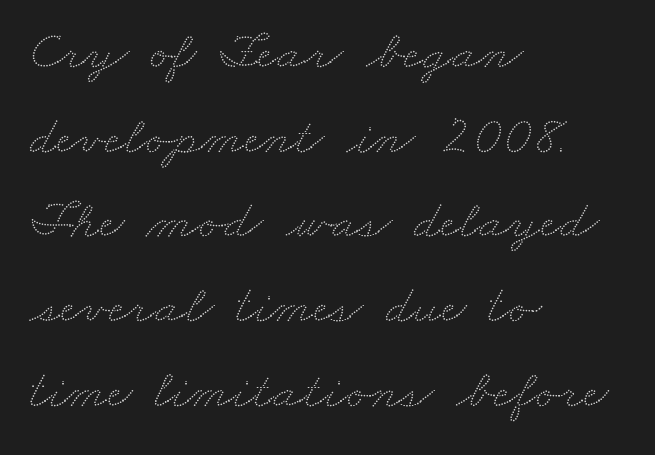
The image shows 55 px wide type; set left-aligned, normal line spacing (1.54x), normal letter spacing, not underlined; low stroke contrast and a small x-height.
